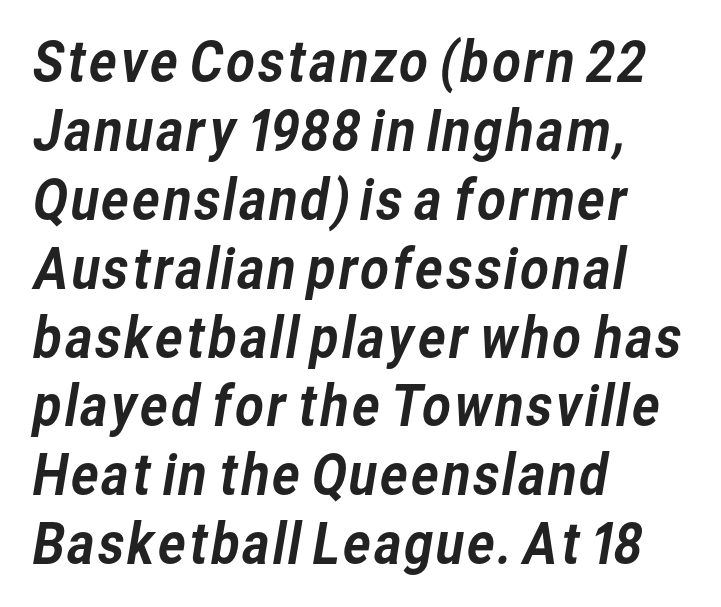
{"serif": "no", "width": "normal", "stroke_contrast": "low", "x_height": "medium", "monospaced": "no", "underline": "no", "align": "left", "line_spacing_ratio": 1.23, "letter_spacing": "normal", "letter_spacing_em": 0.0, "glyph_px": 56}
